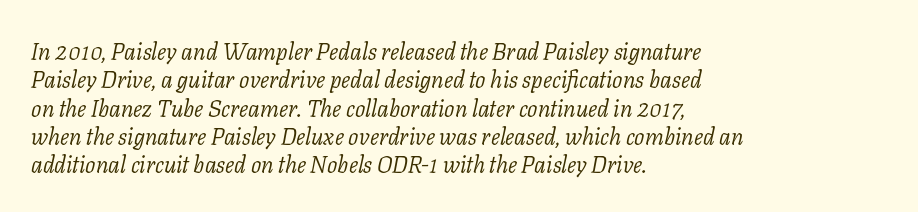
Tracking value appears to be zero — textbook default spacing. Stems here are at most as thick as an everyday book face. The baseline area is clear. Reading down the block, your eye returns to a fixed left position each line.
